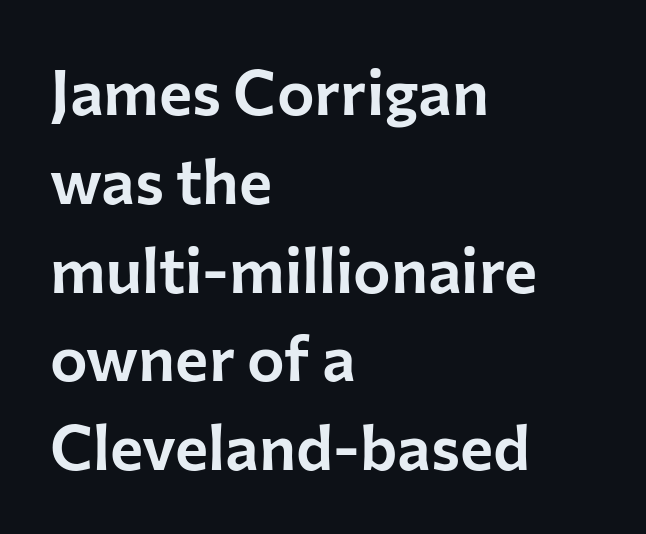
The image shows 63 px sans-serif type, upright; set left-aligned, normal line spacing (1.41x), normal letter spacing, not underlined; low stroke contrast and a medium x-height.
